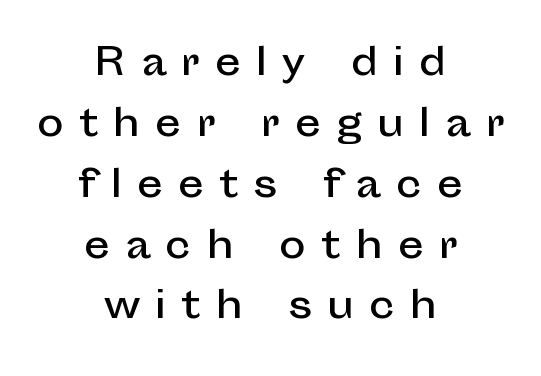
{"serif": "no", "italic": "no", "width": "normal", "stroke_contrast": "low", "x_height": "medium", "monospaced": "no", "underline": "no", "align": "center", "line_spacing": "normal", "line_spacing_ratio": 1.69, "letter_spacing": "wide", "letter_spacing_em": 0.42, "glyph_px": 36}
